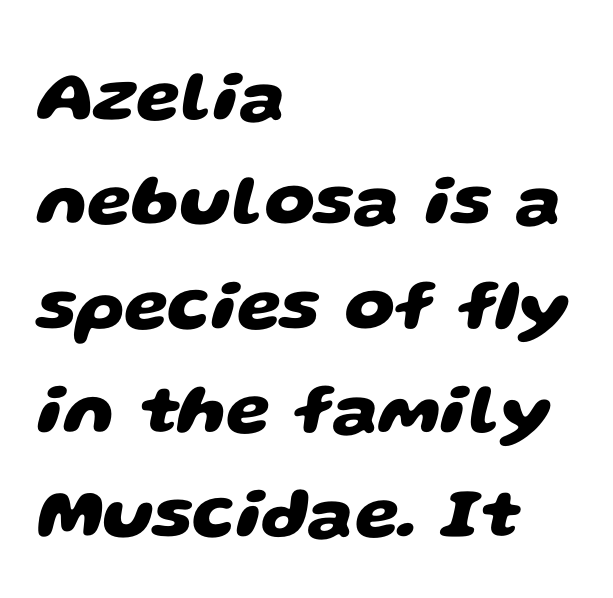
The rendering uses natural spacing where letterforms have individual widths. Stroke terminals: plain, sans-serif. All the whitespace from short lines collects on the right. The strokes are fattened all the way to bold. The space directly below the letters is spotless. Compared with typical body copy, the letter spacing here is the same.
